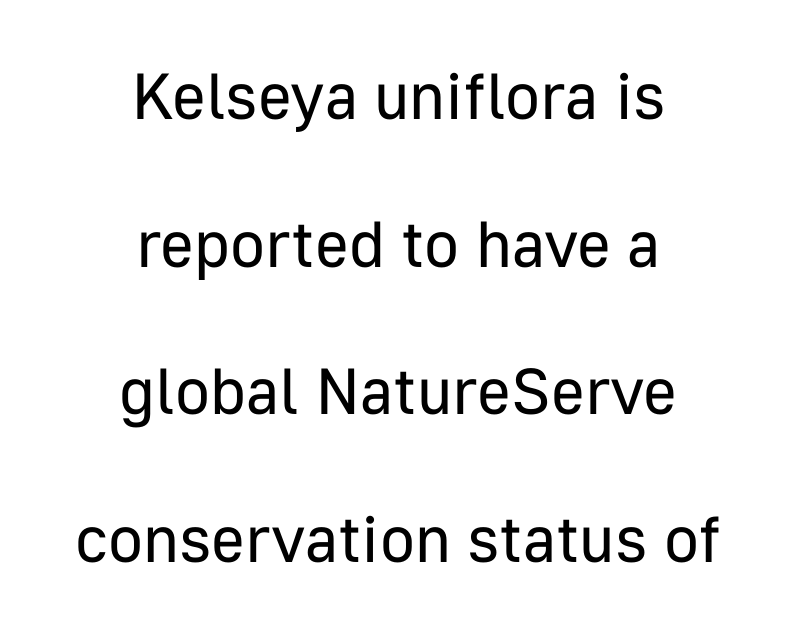
Words appear dense and cohesive because spacing is normal. The block of text is sparse from top to bottom, with ample space between rows. The passage shown is not bold in any degree. The glyphs are unaccompanied by any horizontal stroke below them. Stroke terminals: plain, sans-serif. The type sits square on the baseline with zero lean.
